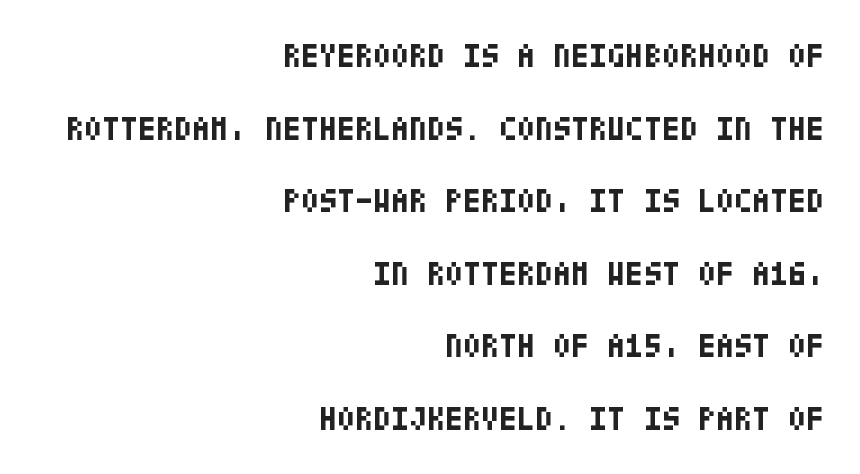
{"serif": "no", "italic": "no", "bold": "yes", "weight": "bold", "width": "condensed", "stroke_contrast": "low", "x_height": "large", "underline": "no", "align": "right", "line_spacing": "loose", "line_spacing_ratio": 2.2, "letter_spacing": "normal", "letter_spacing_em": 0.0, "glyph_px": 33}
